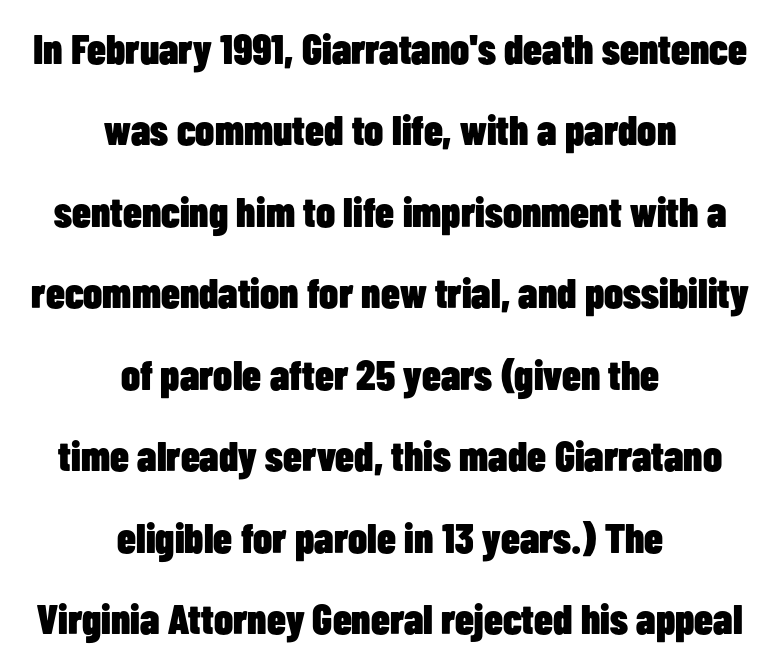
{"serif": "no", "italic": "no", "bold": "yes", "weight": "heavy", "width": "condensed", "stroke_contrast": "low", "x_height": "medium", "monospaced": "no", "underline": "no", "align": "center", "line_spacing": "loose", "line_spacing_ratio": 1.94, "letter_spacing": "normal", "letter_spacing_em": 0.0, "glyph_px": 42}
